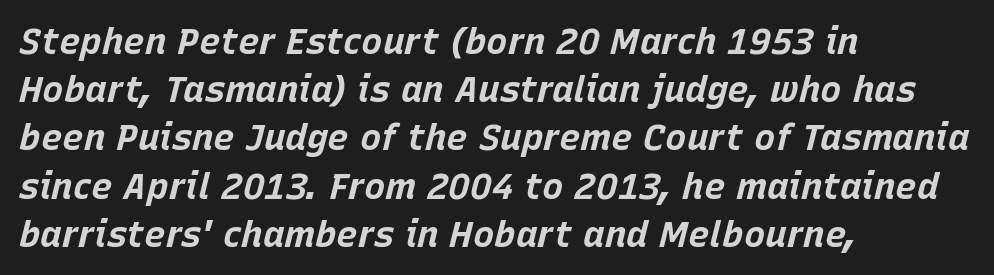
Q: Is the text bold? A: Yes.
Q: Is the text italic (slanted)? A: Yes, it leans right by about 15 degrees.
Q: Is the text underlined? A: No.
Q: How is the paragraph aligned? A: Left-aligned.
Q: Is the spacing between letters normal or unusually wide? A: Normal.
Q: Is the spacing between lines tight, normal or loose? A: Normal.
Q: Width (condensed, normal, or wide)? A: Normal.
Q: Stroke contrast? A: Low.
Q: x-height? A: Large.
Q: Monospaced? A: No.
